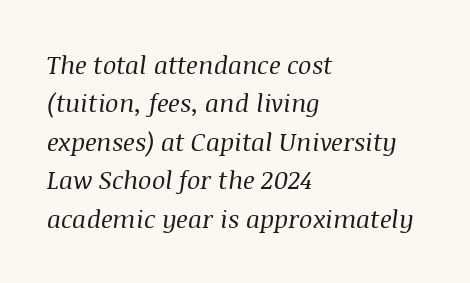
Q: Is the text bold? A: No.
Q: Is the text italic (slanted)? A: Yes, it leans right by about 8 degrees.
Q: Is the text underlined? A: No.
Q: How is the paragraph aligned? A: Left-aligned.
Q: Is the spacing between letters normal or unusually wide? A: Normal.
Q: Is the spacing between lines tight, normal or loose? A: Normal.
